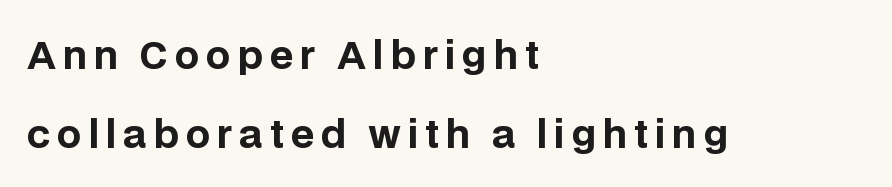
Q: Is the text bold? A: Yes.
Q: Is the text italic (slanted)? A: No, it is upright.
Q: Is the typeface a serif or a sans-serif typeface? A: Sans-serif.
Q: Is the text underlined? A: No.
Q: How is the paragraph aligned? A: Left-aligned.
Q: Is the spacing between lines tight, normal or loose? A: Loose.
Q: Width (condensed, normal, or wide)? A: Normal.
Q: Stroke contrast? A: Low.
Q: x-height? A: Large.
Q: Monospaced? A: No.
